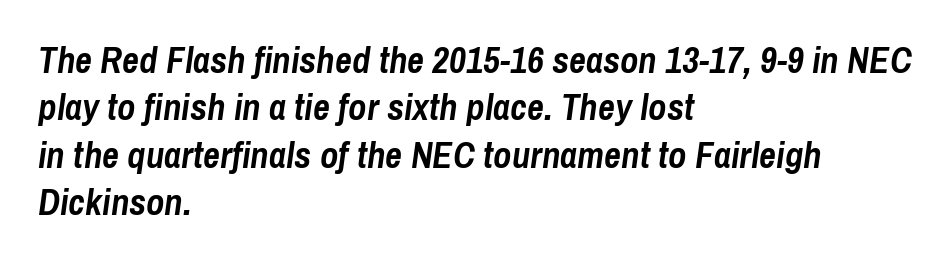
Default kerning and tracking; the words read as compact shapes. Does the copy run flush right? No — it runs flush left. The face used here has a pronounced slope to its letters. The baseline area is clear. The designer left line spacing at the default.
